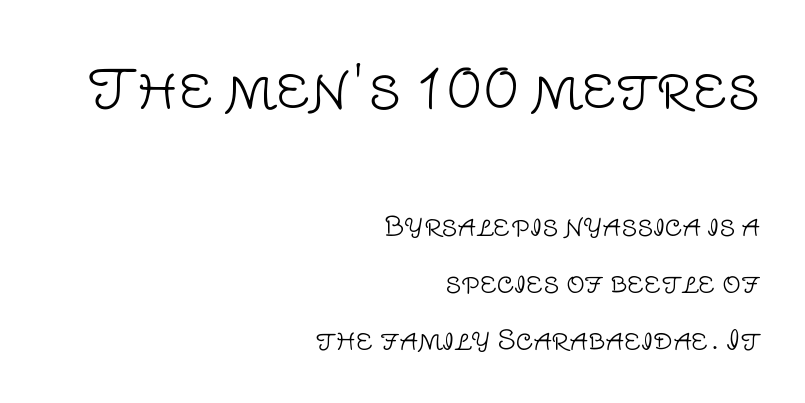
The glyphs are unaccompanied by any horizontal stroke below them. Summary of vertical rhythm: relaxed, with wide interline spacing. Typeset ragged left — the right edge is the straight one. This sample has the flowing, uneven cadence of proportional lettering.
